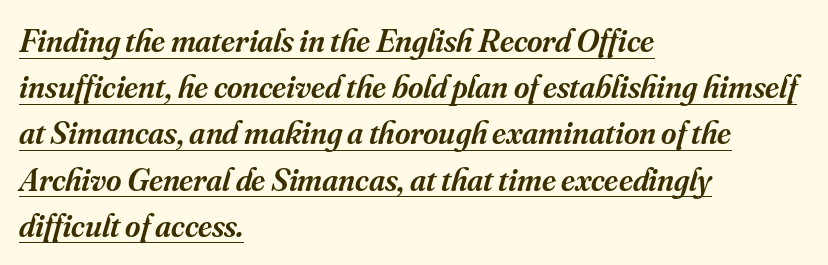
{"serif": "yes", "italic": "yes", "lean": "right", "slant_degrees": 16, "bold": "semi", "weight": "semibold", "width": "normal", "stroke_contrast": "medium", "x_height": "small", "monospaced": "no", "underline": "yes", "align": "left", "line_spacing": "normal", "line_spacing_ratio": 1.4, "letter_spacing": "normal", "letter_spacing_em": 0.0, "glyph_px": 33}
